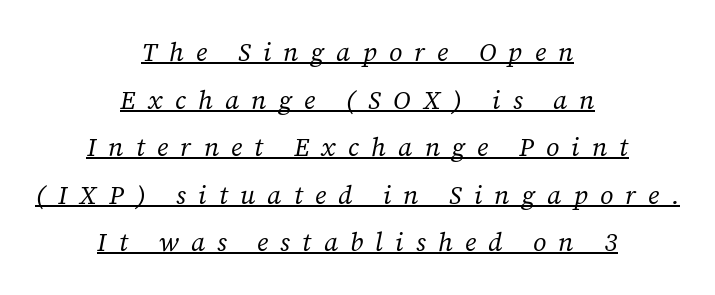
Q: Is the text bold? A: No.
Q: Is the text italic (slanted)? A: Yes, it leans right by about 12 degrees.
Q: Is the text underlined? A: Yes.
Q: How is the paragraph aligned? A: Centered.
Q: Is the spacing between letters normal or unusually wide? A: Unusually wide.
